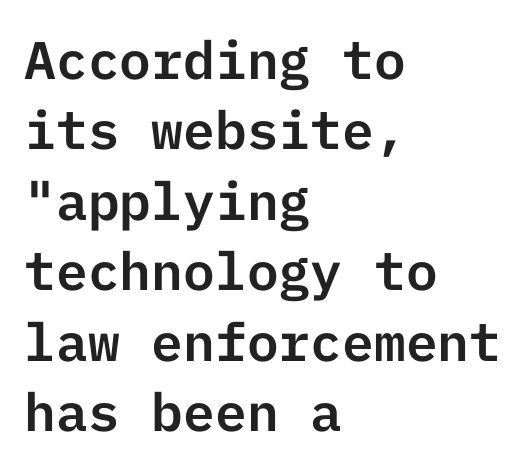
Q: Is the text italic (slanted)? A: No, it is upright.
Q: Is the typeface a serif or a sans-serif typeface? A: Sans-serif.
Q: Is the text underlined? A: No.
Q: How is the paragraph aligned? A: Left-aligned.
Q: Is the spacing between letters normal or unusually wide? A: Normal.
Q: Is the spacing between lines tight, normal or loose? A: Normal.
Q: Width (condensed, normal, or wide)? A: Normal.
Q: Stroke contrast? A: Low.
Q: x-height? A: Medium.
